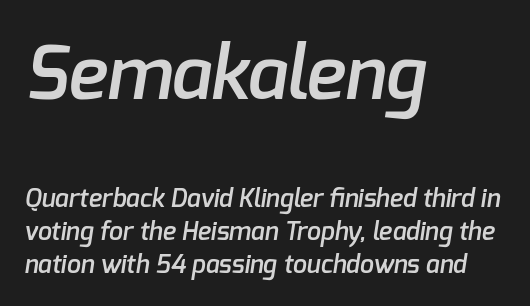
Characters follow at the spacing the type designer built in. Regarding serifs, this sample does without them. The rendering uses natural spacing where letterforms have individual widths. No word sits above an underline.
